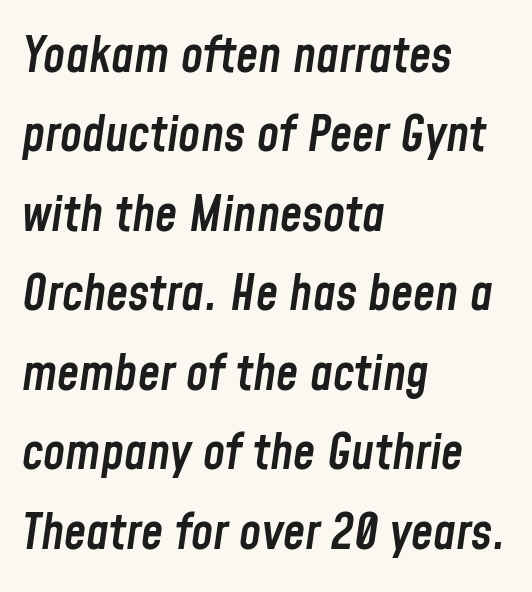
{"italic": "yes", "lean": "right", "slant_degrees": 8, "bold": "semi", "weight": "semibold", "width": "condensed", "stroke_contrast": "low", "x_height": "medium", "monospaced": "no", "underline": "no", "align": "left", "line_spacing": "normal", "line_spacing_ratio": 1.59, "letter_spacing": "normal", "letter_spacing_em": 0.0, "glyph_px": 50}
